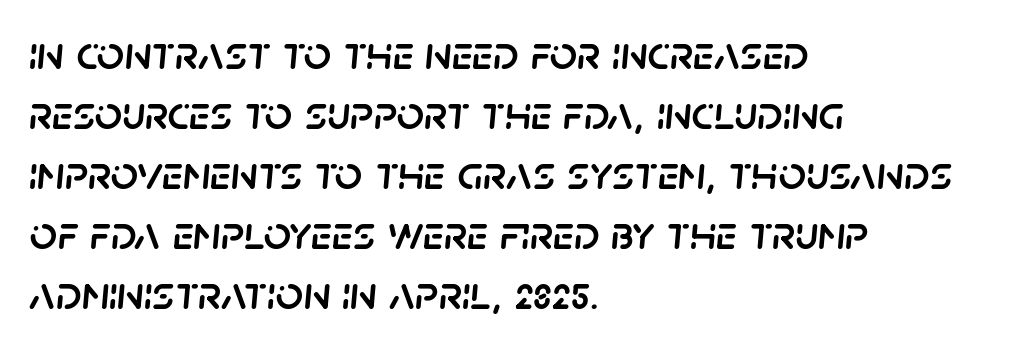
{"italic": "yes", "lean": "right", "slant_degrees": 5, "width": "normal", "stroke_contrast": "low", "x_height": "large", "monospaced": "no", "underline": "no", "align": "left", "line_spacing": "normal", "line_spacing_ratio": 1.25, "letter_spacing": "normal", "letter_spacing_em": 0.0, "glyph_px": 48}
